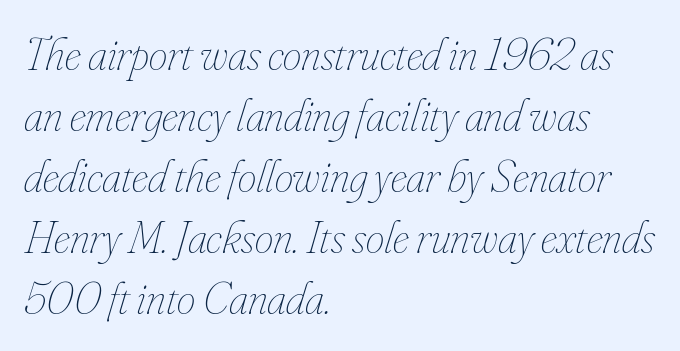
Q: Is the text bold? A: No.
Q: Is the text italic (slanted)? A: Yes, it leans right by about 16 degrees.
Q: Is the text underlined? A: No.
Q: How is the paragraph aligned? A: Left-aligned.
Q: Is the spacing between letters normal or unusually wide? A: Normal.
Q: Is the spacing between lines tight, normal or loose? A: Normal.
Q: Width (condensed, normal, or wide)? A: Condensed.
Q: Stroke contrast? A: Low.
Q: x-height? A: Small.
Q: Monospaced? A: No.
